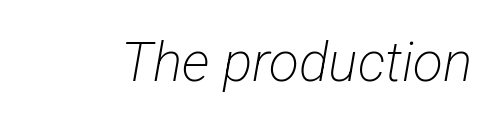
{"serif": "no", "bold": "no", "weight": "light", "width": "condensed", "stroke_contrast": "low", "x_height": "medium", "monospaced": "no", "underline": "no", "letter_spacing": "normal", "letter_spacing_em": 0.0, "glyph_px": 55}
